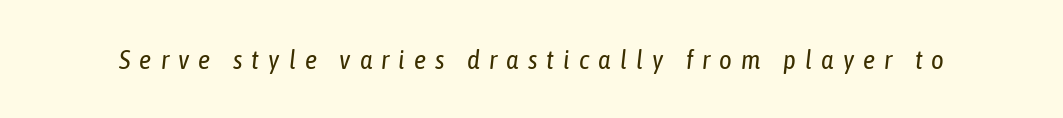
The face used here is rendered with a markedly widened letterfit. Weight: regular or lighter. In terms of posture, this sample is oblique. The strip under each line holds only bare page.
